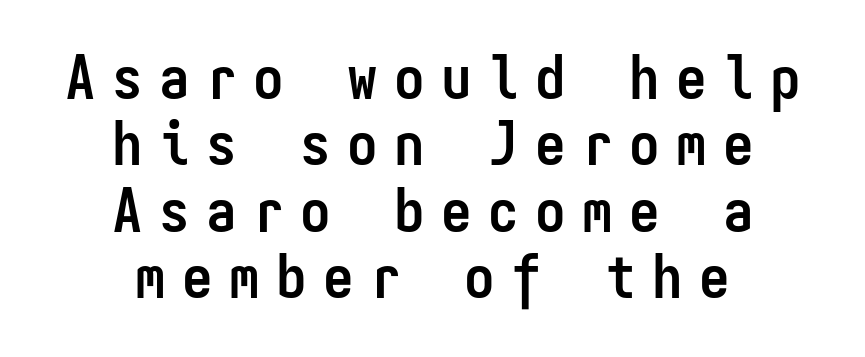
Q: Is the text bold? A: Yes.
Q: Is the text italic (slanted)? A: No, it is upright.
Q: Is the typeface a serif or a sans-serif typeface? A: Sans-serif.
Q: Is the text underlined? A: No.
Q: How is the paragraph aligned? A: Centered.
Q: Is the spacing between letters normal or unusually wide? A: Unusually wide.
Q: Is the spacing between lines tight, normal or loose? A: Tight.
Q: Width (condensed, normal, or wide)? A: Condensed.
Q: Stroke contrast? A: Low.
Q: x-height? A: Medium.
Q: Monospaced? A: Yes.
